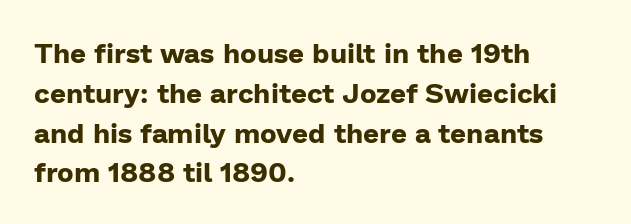
Q: Is the text bold? A: Yes.
Q: Is the text italic (slanted)? A: No, it is upright.
Q: Is the typeface a serif or a sans-serif typeface? A: Sans-serif.
Q: Is the text underlined? A: No.
Q: How is the paragraph aligned? A: Left-aligned.
Q: Is the spacing between letters normal or unusually wide? A: Normal.
Q: Is the spacing between lines tight, normal or loose? A: Normal.
Q: Width (condensed, normal, or wide)? A: Normal.
Q: Stroke contrast? A: Low.
Q: x-height? A: Medium.
Q: Monospaced? A: No.
